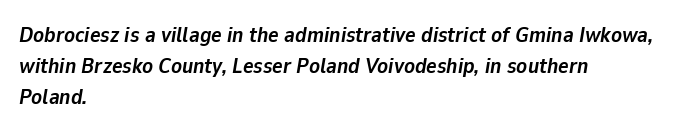
The image shows 22 px bold type, italic (leaning right); set left-aligned, normal line spacing (1.42x), normal letter spacing, not underlined.
